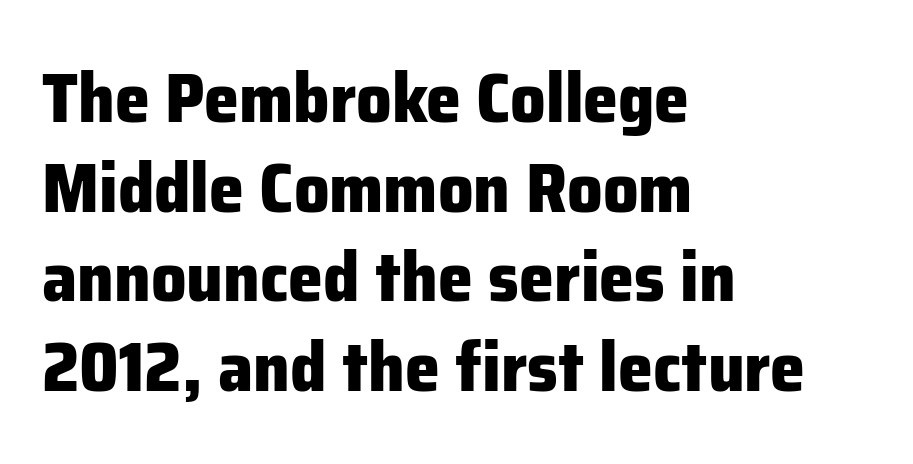
{"serif": "no", "italic": "no", "bold": "yes", "weight": "heavy", "width": "normal", "stroke_contrast": "low", "x_height": "medium", "monospaced": "no", "underline": "no", "align": "left", "line_spacing": "normal", "line_spacing_ratio": 1.28, "letter_spacing": "normal", "letter_spacing_em": 0.0, "glyph_px": 70}
